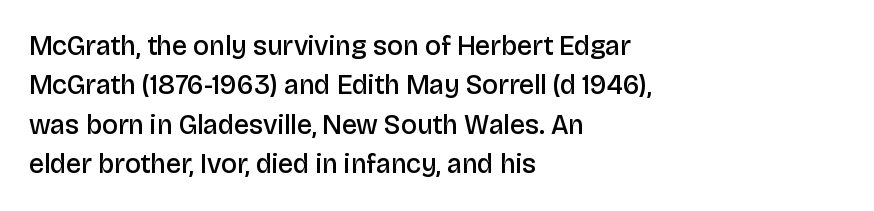
The image shows 27 px text type, upright; set left-aligned, normal line spacing (1.46x), normal letter spacing, not underlined.
